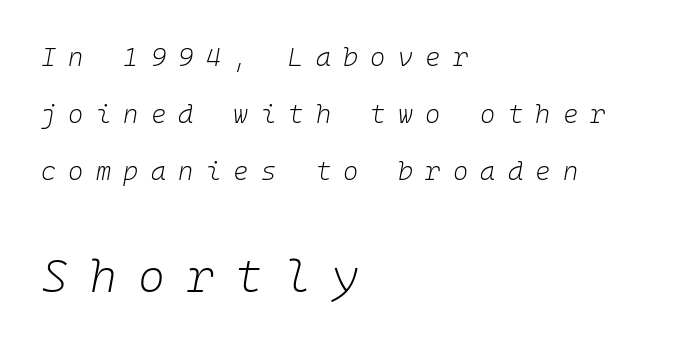
Each letter, wide or thin by design, is forced into the same width here. No letter is thick-stroked: the sample isn't bold. Clear beneath every line of the passage. Between these two stacked blocks, the lower one wins on size. Layout note: lines flush left. This block would shrink considerably if given ordinary leading; it's expanded now.
